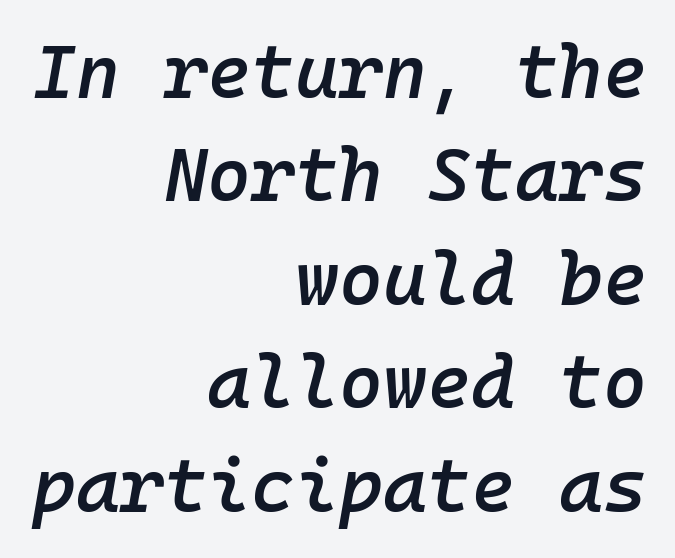
The image shows 75 px semibold type, italic (leaning right), monospaced; set right-aligned, normal line spacing (1.38x), normal letter spacing, not underlined; low stroke contrast and a medium x-height.
